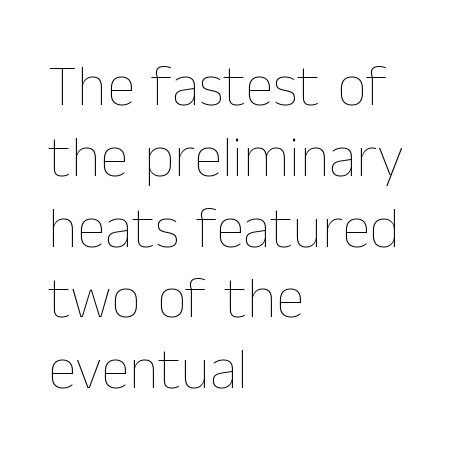
The image shows 58 px thin type, upright; set left-aligned, line spacing 1.22x, normal letter spacing, not underlined; low stroke contrast and a medium x-height.
